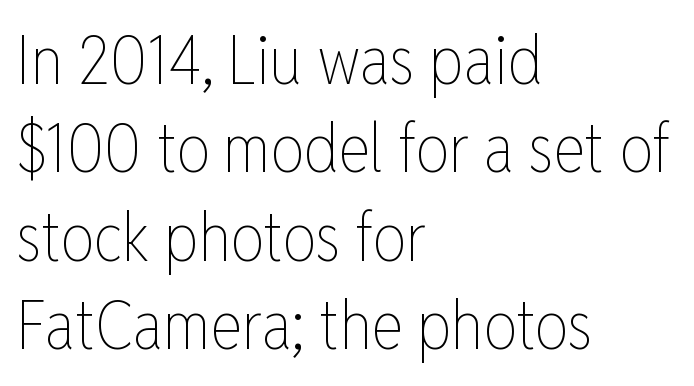
{"italic": "no", "bold": "no", "weight": "thin", "width": "condensed", "stroke_contrast": "low", "x_height": "medium", "monospaced": "no", "underline": "no", "align": "left", "line_spacing": "normal", "line_spacing_ratio": 1.32, "letter_spacing": "normal", "letter_spacing_em": 0.0, "glyph_px": 67}
